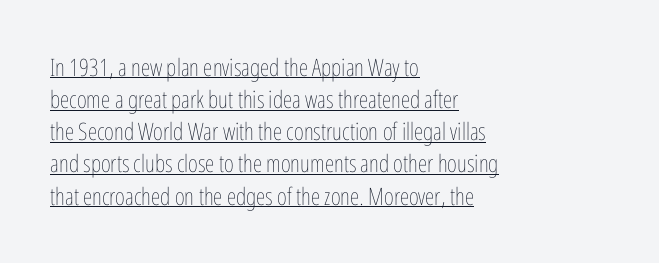
These characters rest on top of a visible drawn line. A light-to-regular cut is what we see here. The face used here is rendered with its standard letterfit. This rendering uses left alignment, leaving the right contour irregular. Leading matches the norm, producing a regular column.
